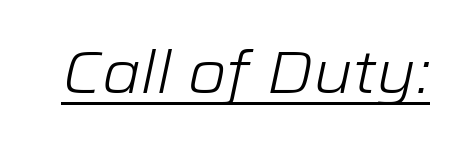
{"italic": "yes", "lean": "right", "slant_degrees": 12, "bold": "no", "weight": "light", "width": "wide", "stroke_contrast": "low", "x_height": "medium", "monospaced": "no", "underline": "yes", "letter_spacing": "normal", "letter_spacing_em": 0.0, "glyph_px": 59}
